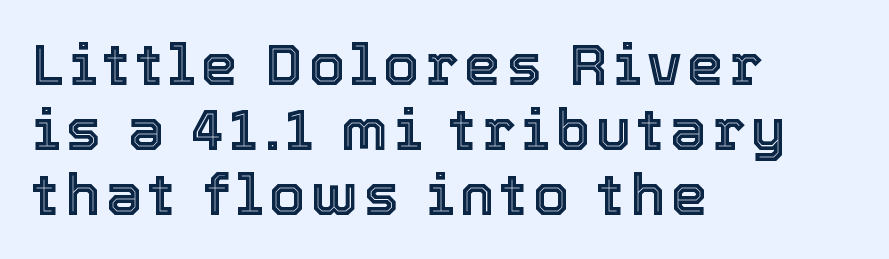
{"italic": "no", "width": "normal", "x_height": "medium", "monospaced": "no", "underline": "no", "align": "left", "line_spacing": "tight", "line_spacing_ratio": 1.12, "glyph_px": 58}
